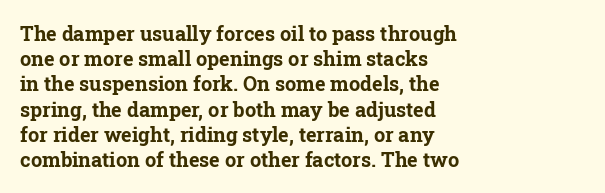
Q: Is the text bold? A: Yes.
Q: Is the text italic (slanted)? A: No, it is upright.
Q: Is the text underlined? A: No.
Q: How is the paragraph aligned? A: Left-aligned.
Q: Is the spacing between letters normal or unusually wide? A: Normal.
Q: Is the spacing between lines tight, normal or loose? A: Normal.
